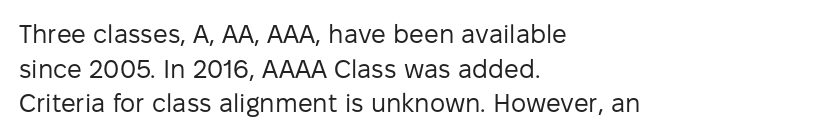
{"italic": "no", "bold": "no", "underline": "no", "align": "left", "line_spacing": "normal", "line_spacing_ratio": 1.33, "letter_spacing": "normal", "letter_spacing_em": 0.0, "glyph_px": 26}
